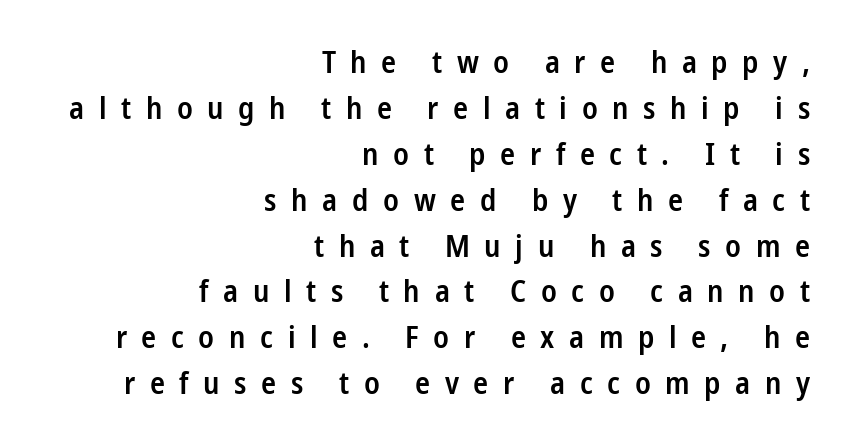
The image shows 31 px semibold, condensed sans-serif type, upright; set right-aligned, normal line spacing (1.48x), unusually wide letter spacing (+0.47 em), not underlined; low stroke contrast and a medium x-height.
